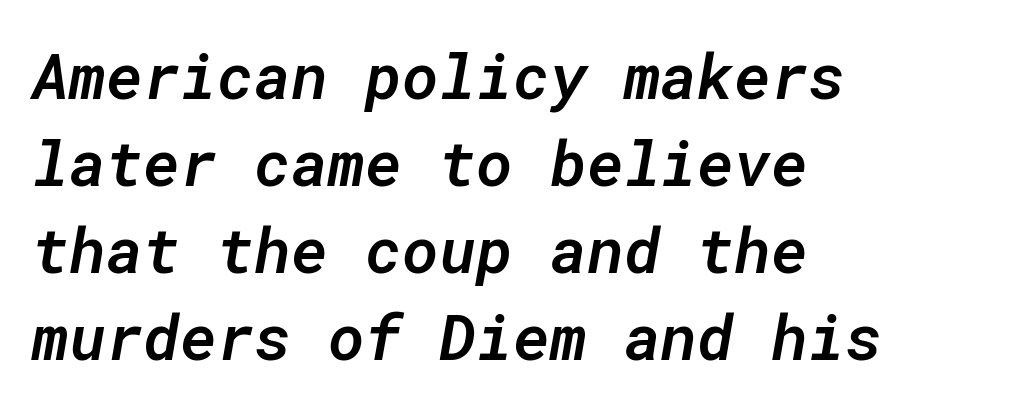
The image shows 63 px semibold type, italic (leaning right), monospaced; set left-aligned, normal line spacing (1.38x), normal letter spacing, not underlined; low stroke contrast and a medium x-height.
